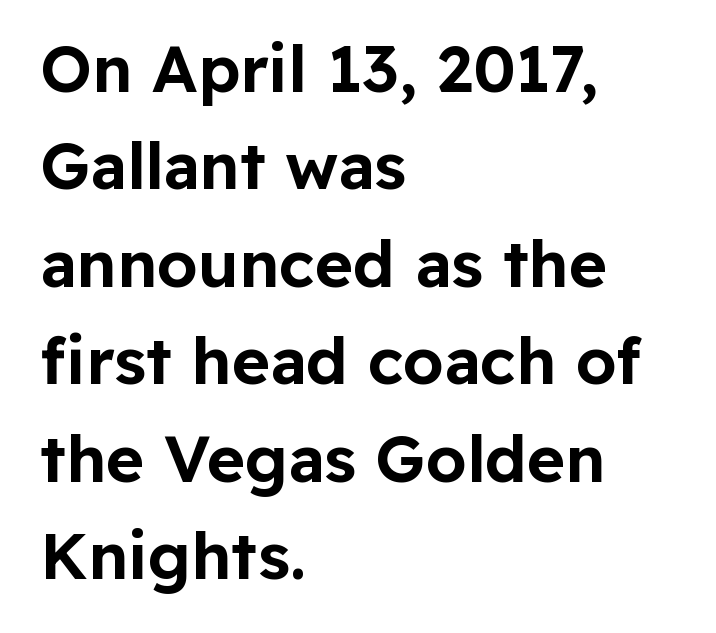
{"serif": "no", "italic": "no", "width": "normal", "stroke_contrast": "low", "x_height": "medium", "monospaced": "no", "underline": "no", "align": "left", "line_spacing": "normal", "line_spacing_ratio": 1.5, "letter_spacing": "normal", "letter_spacing_em": 0.0, "glyph_px": 65}
